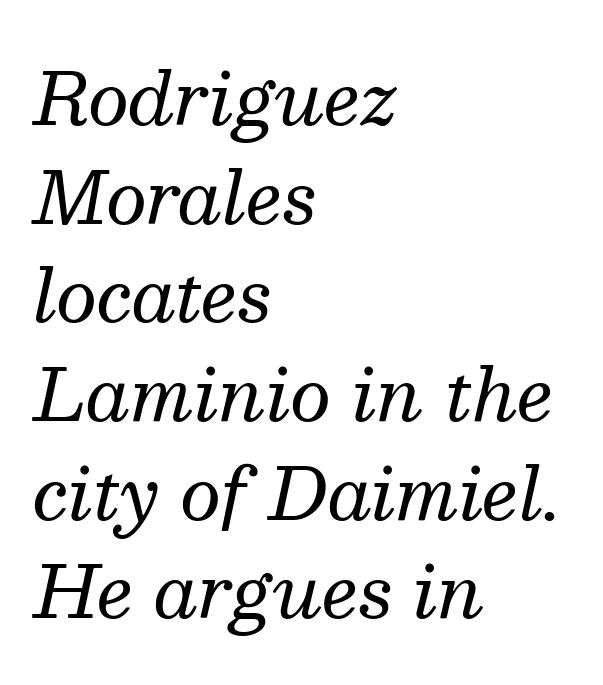
The image shows 72 px regular-weight serif type, italic (leaning right); set left-aligned, normal line spacing (1.37x), normal letter spacing, not underlined; medium stroke contrast and a medium x-height.
